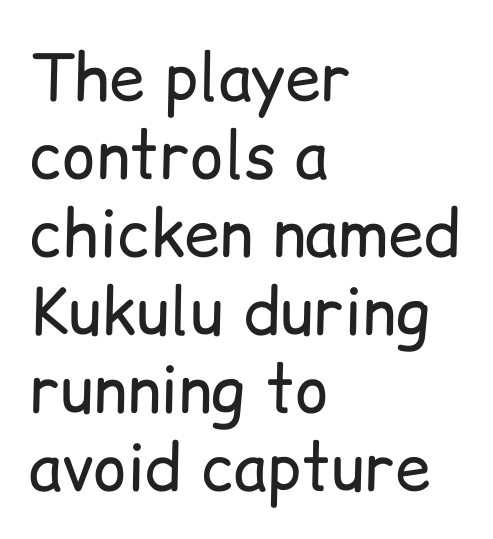
The tracking reads as untouched default to a designer's eye. Horizontally, the lines are justified to the leading edge only. Anything drawn beneath the words? Only blank space. The lettering holds an erect, upright posture throughout.
